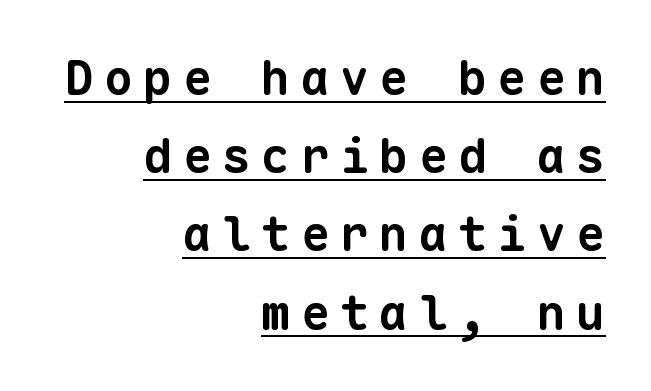
{"serif": "no", "bold": "yes", "weight": "bold", "width": "normal", "stroke_contrast": "low", "x_height": "medium", "monospaced": "yes", "underline": "yes", "align": "right", "line_spacing": "normal", "line_spacing_ratio": 1.63, "letter_spacing": "wide", "letter_spacing_em": 0.22, "glyph_px": 48}
